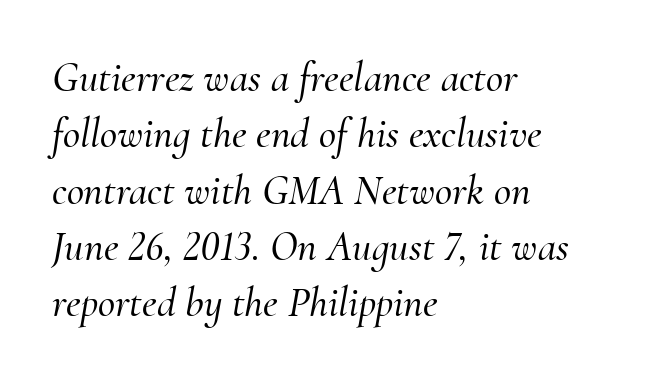
The image shows 42 px serif type, italic (leaning right); set left-aligned, normal line spacing (1.34x), normal letter spacing, not underlined; medium stroke contrast and a small x-height.
